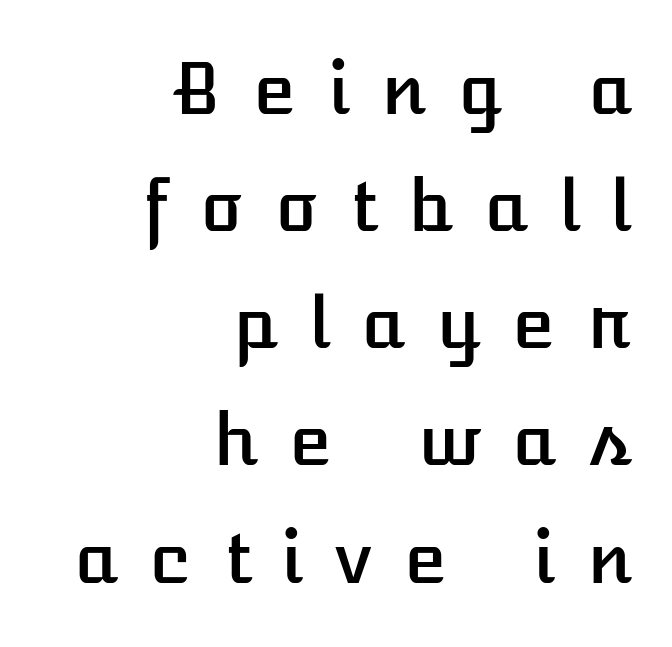
The image shows 71 px text type, upright; set right-aligned, normal line spacing (1.65x), unusually wide letter spacing (+0.44 em), not underlined; low stroke contrast and a medium x-height.
